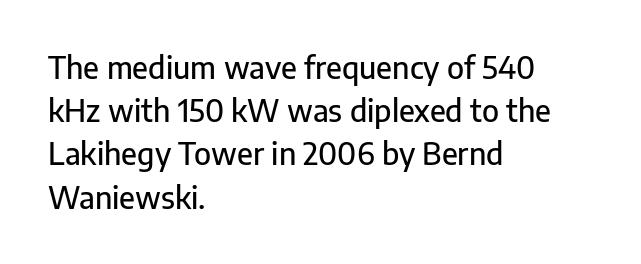
Q: Is the text italic (slanted)? A: No, it is upright.
Q: Is the typeface a serif or a sans-serif typeface? A: Sans-serif.
Q: Is the text underlined? A: No.
Q: How is the paragraph aligned? A: Left-aligned.
Q: Is the spacing between letters normal or unusually wide? A: Normal.
Q: Is the spacing between lines tight, normal or loose? A: Normal.
Q: Width (condensed, normal, or wide)? A: Normal.
Q: Stroke contrast? A: Low.
Q: x-height? A: Medium.
Q: Monospaced? A: No.
